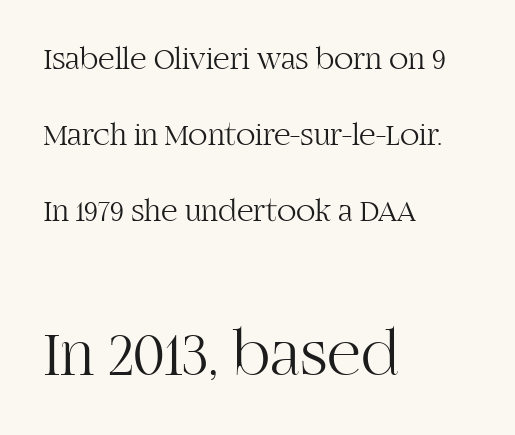
The face used here is rendered with its standard letterfit. Check where the strokes stop: tiny serifs finish them off. Line starts are locked; line ends wander. The font is comparable to plain body text, perhaps lighter. Proportional: the letters do not fall into vertical columns. This block would shrink considerably if given ordinary leading; it's expanded now.
